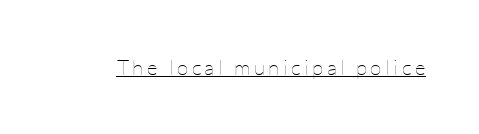
No extra ink here — the face is not bold. The rendered words wear a rule along their underside. Quick note: not italic, upright.
